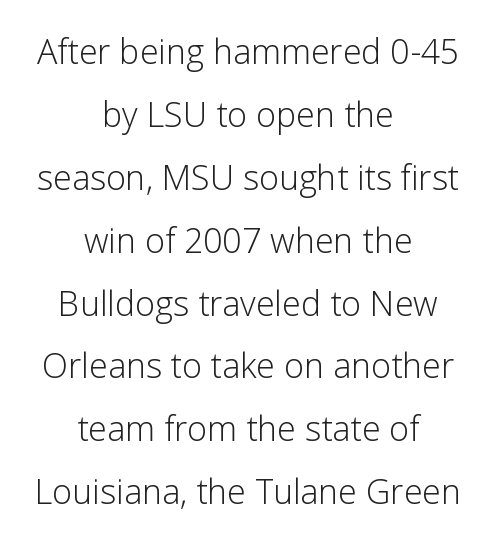
The image shows 34 px light sans-serif type, upright; set centered, line spacing 1.85x, normal letter spacing, not underlined; low stroke contrast and a medium x-height.
